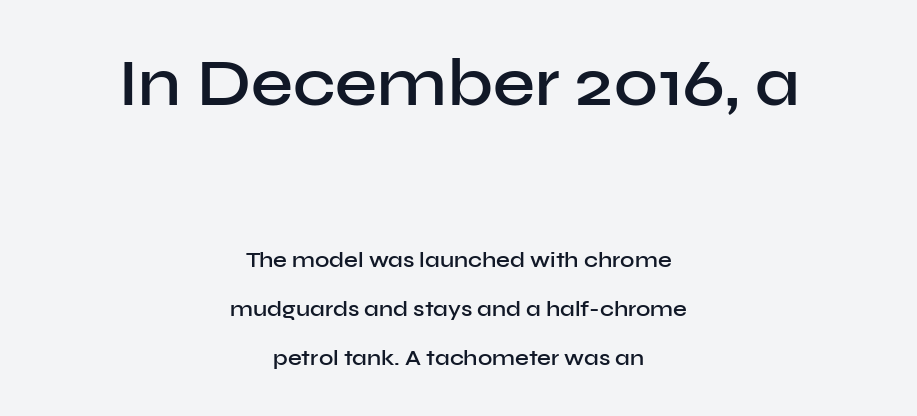
The image shows 67 px semibold sans-serif type, upright; set centered, loose line spacing (2.23x), normal letter spacing, not underlined; the first (top) block is 3.05x larger; low stroke contrast and a medium x-height.
